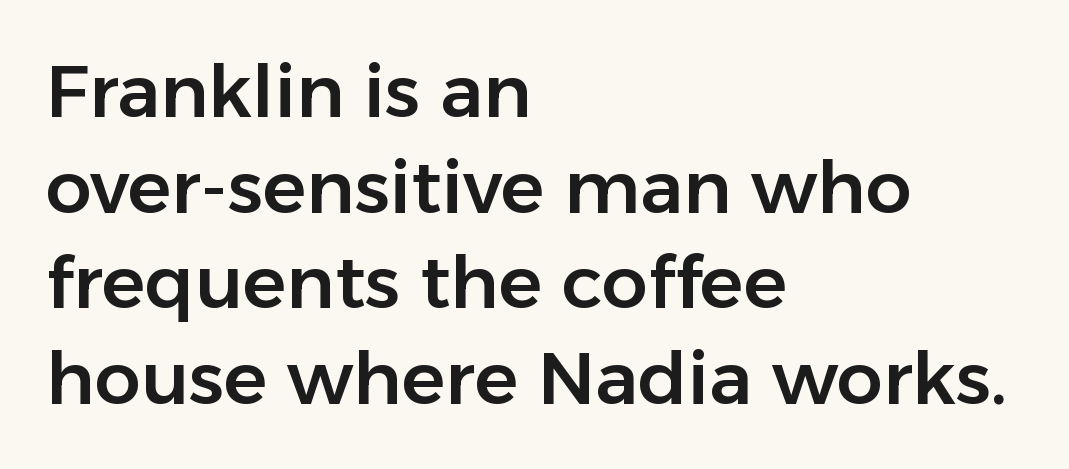
The image shows 73 px sans-serif type, upright; set left-aligned, normal line spacing (1.31x), normal letter spacing, not underlined; low stroke contrast and a medium x-height.
